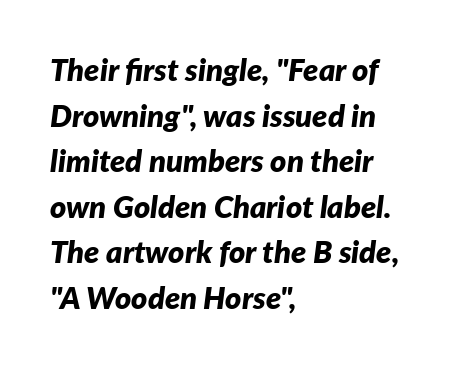
The image shows 31 px bold type, italic (leaning right); set left-aligned, normal line spacing (1.47x), normal letter spacing, not underlined; low stroke contrast and a medium x-height.
